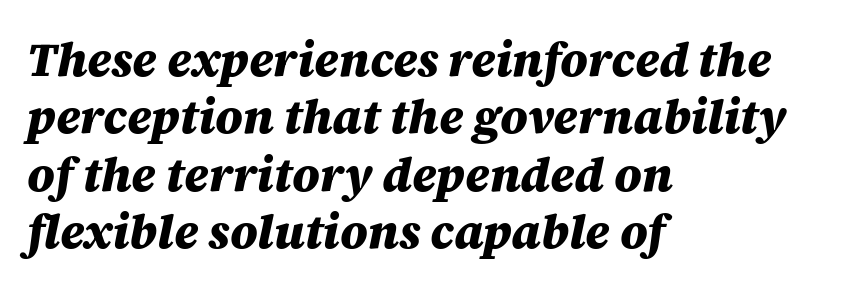
The rag falls on the right side of this text block. Default kerning and tracking; the words read as compact shapes. Weight: bold. The string is rendered with underlining switched off.
